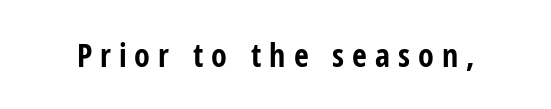
The image shows 32 px bold, condensed sans-serif type, upright; set unusually wide letter spacing (+0.25 em), not underlined; low stroke contrast and a medium x-height.
